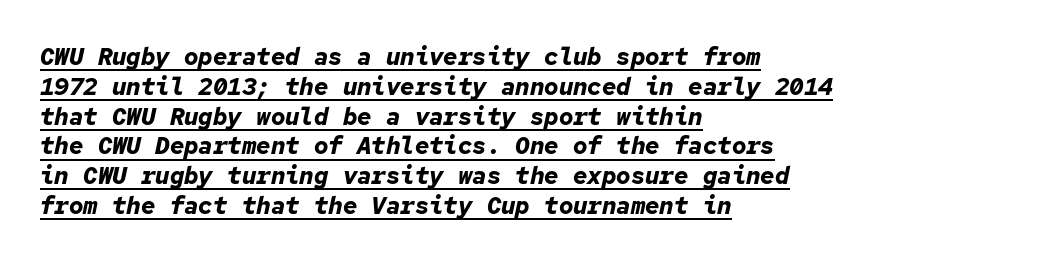
{"italic": "yes", "lean": "right", "slant_degrees": 12, "bold": "yes", "underline": "yes", "align": "left", "line_spacing_ratio": 1.24, "letter_spacing": "normal", "letter_spacing_em": 0.0, "glyph_px": 24}
